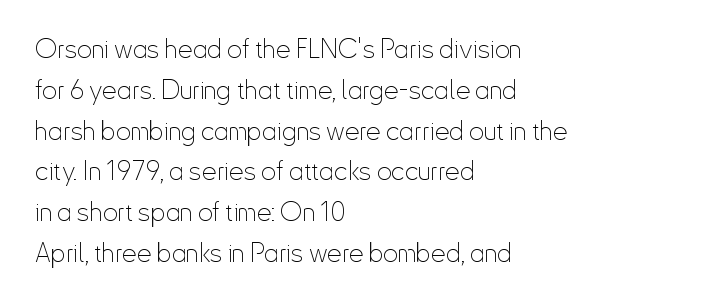
{"italic": "no", "bold": "no", "underline": "no", "align": "left", "line_spacing": "normal", "line_spacing_ratio": 1.57, "letter_spacing": "normal", "letter_spacing_em": 0.0, "glyph_px": 26}
